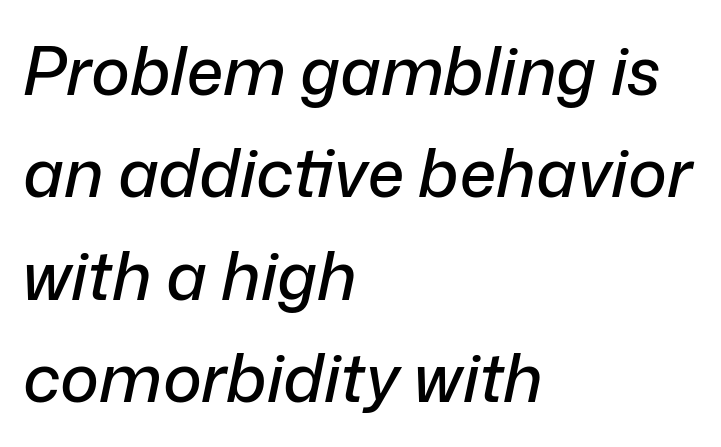
{"italic": "yes", "lean": "right", "slant_degrees": 12, "width": "normal", "stroke_contrast": "low", "x_height": "medium", "monospaced": "no", "underline": "no", "align": "left", "line_spacing": "normal", "line_spacing_ratio": 1.55, "letter_spacing": "normal", "letter_spacing_em": 0.0, "glyph_px": 66}
